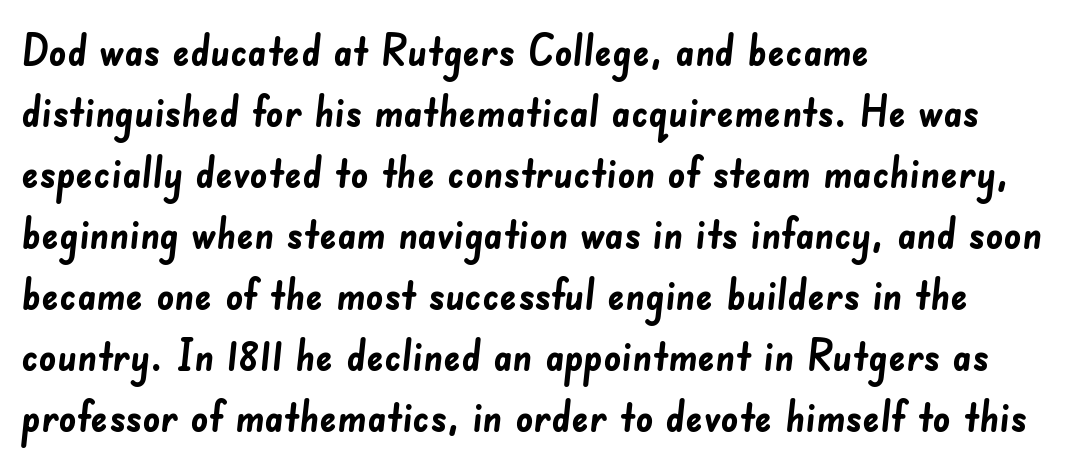
The image shows 43 px semibold sans-serif type; set left-aligned, normal line spacing (1.42x), normal letter spacing, not underlined; low stroke contrast and a small x-height.
